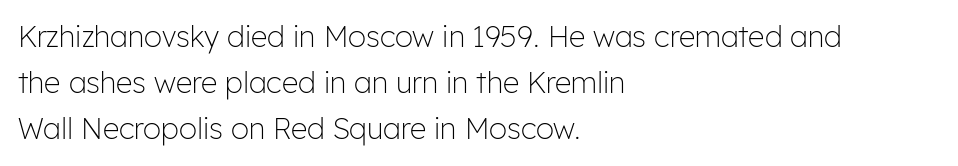
{"serif": "no", "italic": "no", "bold": "no", "weight": "light", "width": "normal", "stroke_contrast": "low", "x_height": "medium", "monospaced": "no", "underline": "no", "align": "left", "line_spacing": "normal", "line_spacing_ratio": 1.59, "letter_spacing": "normal", "letter_spacing_em": 0.0, "glyph_px": 29}
